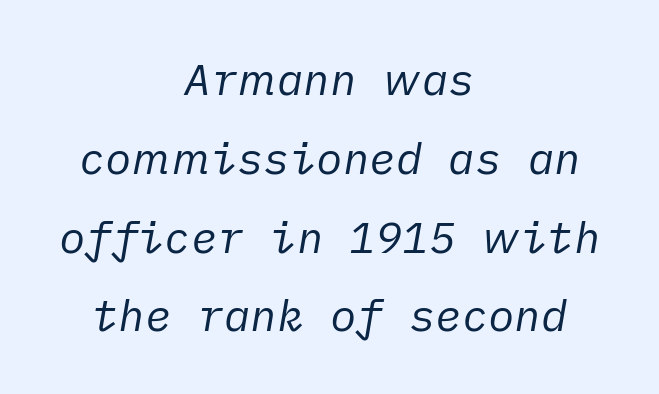
Any mark beneath the type? The region is blank. Default kerning and tracking; the words read as compact shapes. The font is comparable to plain body text, perhaps lighter. Centered paragraph, ragged on both sides.
